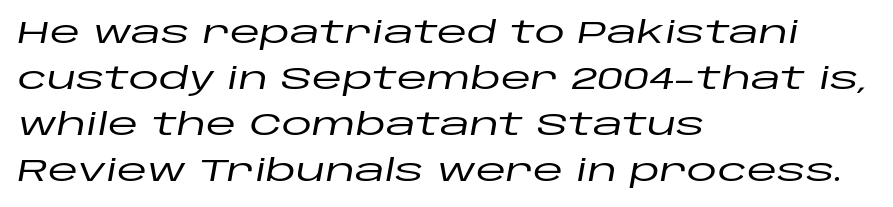
Q: Is the text italic (slanted)? A: Yes, it leans right by about 10 degrees.
Q: Is the text underlined? A: No.
Q: How is the paragraph aligned? A: Left-aligned.
Q: Is the spacing between letters normal or unusually wide? A: Normal.
Q: Is the spacing between lines tight, normal or loose? A: Normal.
Q: Width (condensed, normal, or wide)? A: Wide.
Q: Stroke contrast? A: Low.
Q: x-height? A: Large.
Q: Monospaced? A: No.
